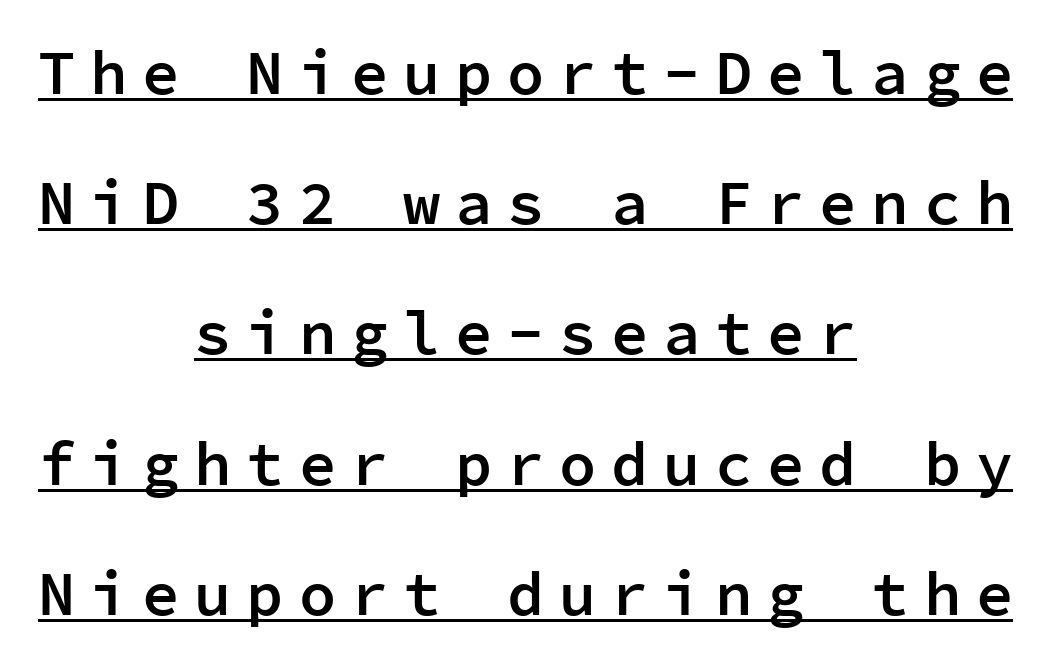
Emphasis is given by a line drawn under the lettering. Tall strokes in this sample are plumb rather than angled. Short note: letters widely spaced. One-word summary of the alignment: center. This sample trades compactness for vertical openness between lines.
